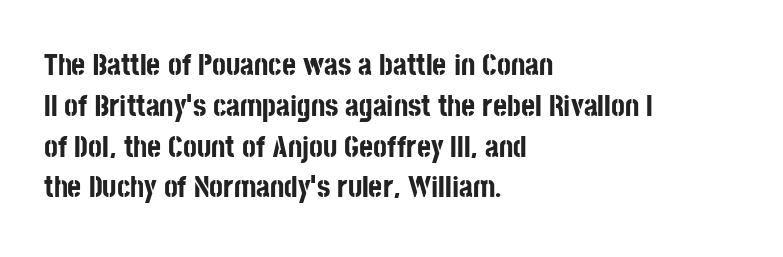
Q: Is the text bold? A: Yes.
Q: Is the text italic (slanted)? A: No, it is upright.
Q: Is the typeface a serif or a sans-serif typeface? A: Sans-serif.
Q: Is the text underlined? A: No.
Q: How is the paragraph aligned? A: Left-aligned.
Q: Is the spacing between letters normal or unusually wide? A: Normal.
Q: Is the spacing between lines tight, normal or loose? A: Normal.
Q: Width (condensed, normal, or wide)? A: Condensed.
Q: Stroke contrast? A: Low.
Q: x-height? A: Large.
Q: Monospaced? A: No.
